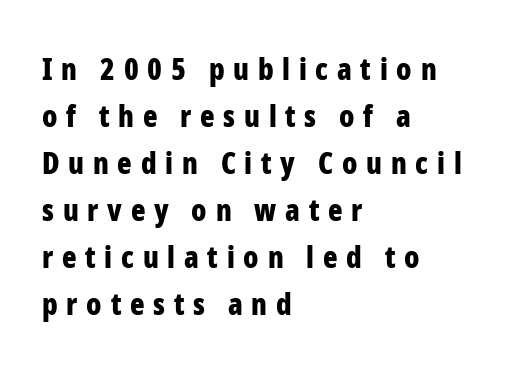
{"serif": "no", "italic": "no", "bold": "yes", "weight": "bold", "width": "condensed", "stroke_contrast": "low", "x_height": "medium", "monospaced": "no", "underline": "no", "align": "left", "line_spacing": "normal", "line_spacing_ratio": 1.57, "letter_spacing": "wide", "letter_spacing_em": 0.29, "glyph_px": 30}
